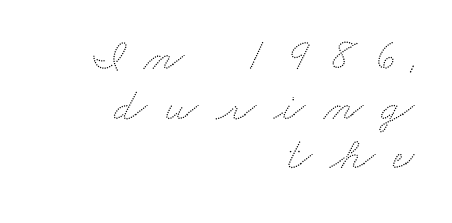
The image shows 46 px wide type; set right-aligned, tight line spacing (1.08x), unusually wide letter spacing (+0.39 em), not underlined; low stroke contrast and a small x-height.
